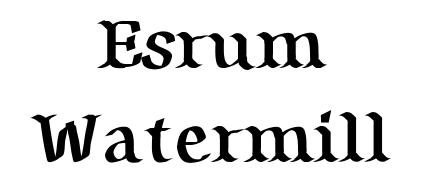
The specimen reads as upright at a glance. No extra tracking has been applied to these lines. The passage shown is typed in a proportional face where columns would drift. Bold? Absolutely — the strokes are thick and heavy. Letters rest on an invisible, unmarked baseline.
